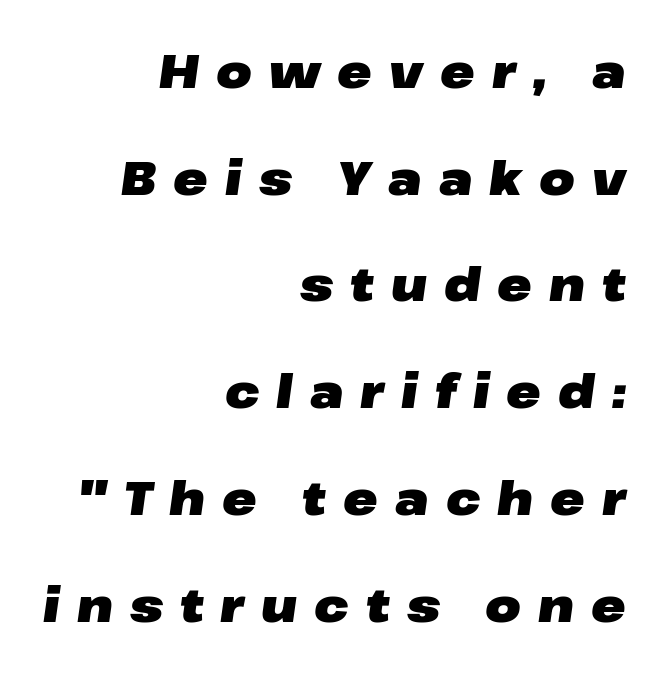
Q: Is the text bold? A: Yes.
Q: Is the text italic (slanted)? A: Yes, it leans right by about 8 degrees.
Q: Is the text underlined? A: No.
Q: How is the paragraph aligned? A: Right-aligned.
Q: Is the spacing between letters normal or unusually wide? A: Unusually wide.
Q: Is the spacing between lines tight, normal or loose? A: Loose.
Q: Width (condensed, normal, or wide)? A: Wide.
Q: Stroke contrast? A: Low.
Q: x-height? A: Medium.
Q: Monospaced? A: No.
